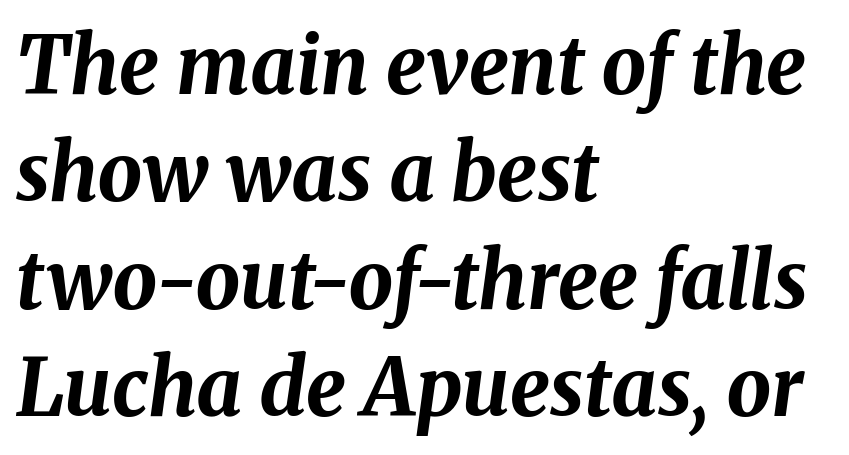
Q: Is the text bold? A: Yes.
Q: Is the text italic (slanted)? A: Yes, it leans right by about 8 degrees.
Q: Is the text underlined? A: No.
Q: How is the paragraph aligned? A: Left-aligned.
Q: Is the spacing between letters normal or unusually wide? A: Normal.
Q: Is the spacing between lines tight, normal or loose? A: Normal.
Q: Width (condensed, normal, or wide)? A: Normal.
Q: Stroke contrast? A: Medium.
Q: x-height? A: Medium.
Q: Monospaced? A: No.
